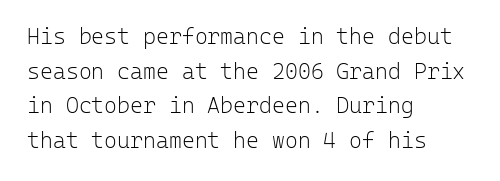
Q: Is the text bold? A: No.
Q: Is the text italic (slanted)? A: No, it is upright.
Q: Is the text underlined? A: No.
Q: How is the paragraph aligned? A: Left-aligned.
Q: Is the spacing between letters normal or unusually wide? A: Normal.
Q: Is the spacing between lines tight, normal or loose? A: Normal.
